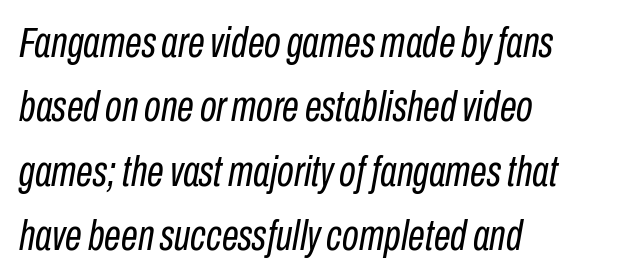
If you drew a ruler down the left edge, every line would touch it. Stroke thickness stays within the range of a standard reading face or lighter. Descenders are the only things crossing below the line. This block has exactly the height ordinary leading produces. These lines keep a tight, regular rhythm from letter to letter.
